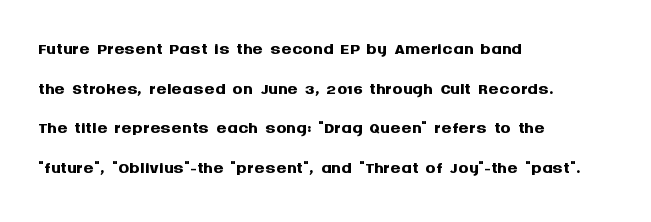
The image shows 26 px bold type, upright; set left-aligned, normal line spacing (1.52x), normal letter spacing, not underlined.
